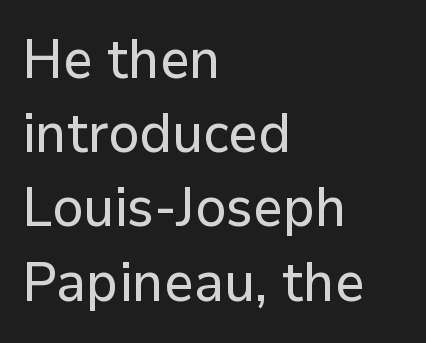
Q: Is the text italic (slanted)? A: No, it is upright.
Q: Is the typeface a serif or a sans-serif typeface? A: Sans-serif.
Q: Is the text underlined? A: No.
Q: How is the paragraph aligned? A: Left-aligned.
Q: Is the spacing between letters normal or unusually wide? A: Normal.
Q: Is the spacing between lines tight, normal or loose? A: Normal.
Q: Width (condensed, normal, or wide)? A: Normal.
Q: Stroke contrast? A: Low.
Q: x-height? A: Medium.
Q: Monospaced? A: No.
